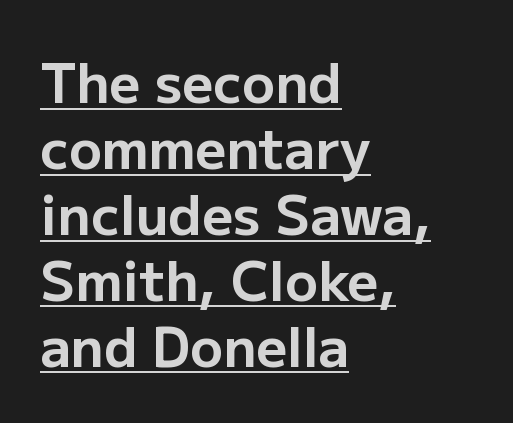
The image shows 54 px bold sans-serif type, upright; set left-aligned, line spacing 1.22x, normal letter spacing, underlined; low stroke contrast and a medium x-height.
